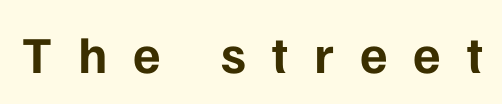
The font's upright variant was chosen for this text. Check where the strokes stop: nothing finishes them off — pure sans. Chunky letters — that's bold for sure. Inter-character spacing is expanded well beyond the font's built-in metrics. Is this a fixed-width face? No — the glyphs have proportional, varying widths.
